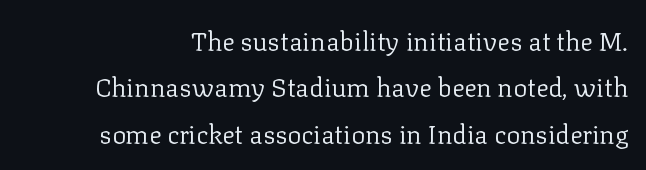
{"italic": "no", "bold": "no", "underline": "no", "line_spacing_ratio": 1.78, "letter_spacing": "normal", "letter_spacing_em": 0.0, "glyph_px": 26}
